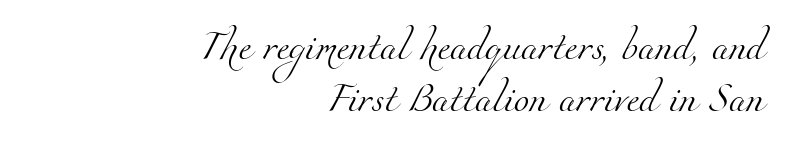
The image shows 28 px light serif type; set right-aligned, line spacing 1.84x, normal letter spacing, not underlined; medium stroke contrast and a small x-height.
